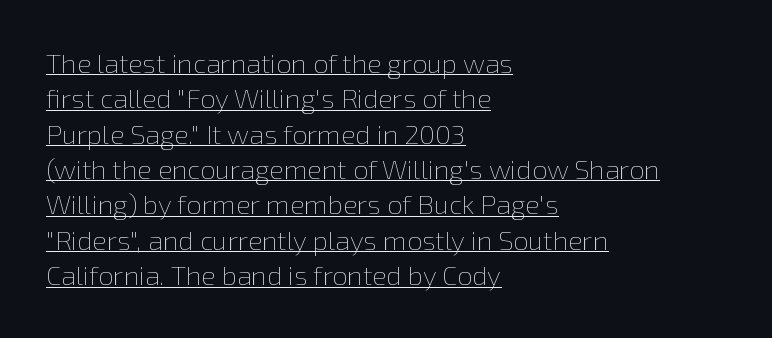
Line beginnings align vertically; line endings do not. No letter is thick-stroked: the sample isn't bold. How are the letters spaced? Ordinarily, with no added tracking. The passage shown is underscored from start to finish. Does the leading feel generous? No, just average. Quick note: not italic, upright.
